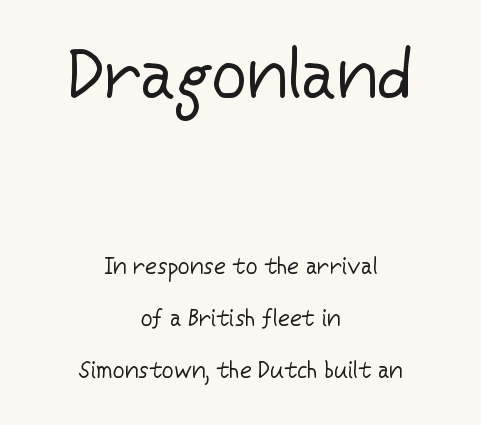
The image shows 70 px regular-weight sans-serif type, upright; set centered, loose line spacing (2.25x), normal letter spacing, not underlined; the first (top) block is 3.04x larger; low stroke contrast and a medium x-height.
